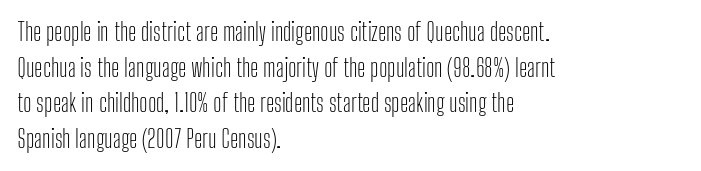
Q: Is the text bold? A: No.
Q: Is the text italic (slanted)? A: No, it is upright.
Q: Is the text underlined? A: No.
Q: How is the paragraph aligned? A: Left-aligned.
Q: Is the spacing between letters normal or unusually wide? A: Normal.
Q: Is the spacing between lines tight, normal or loose? A: Normal.
